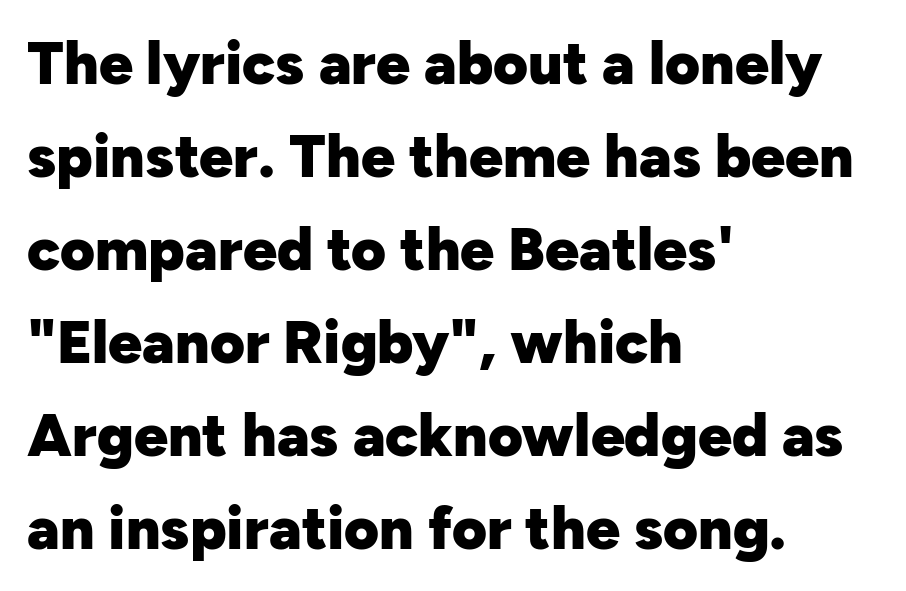
Q: Is the text bold? A: Yes.
Q: Is the text italic (slanted)? A: No, it is upright.
Q: Is the typeface a serif or a sans-serif typeface? A: Sans-serif.
Q: Is the text underlined? A: No.
Q: How is the paragraph aligned? A: Left-aligned.
Q: Is the spacing between letters normal or unusually wide? A: Normal.
Q: Is the spacing between lines tight, normal or loose? A: Normal.
Q: Width (condensed, normal, or wide)? A: Normal.
Q: Stroke contrast? A: Low.
Q: x-height? A: Medium.
Q: Monospaced? A: No.
